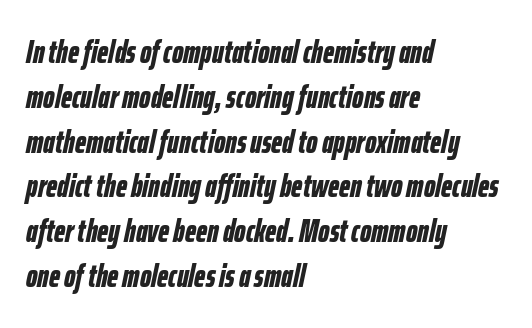
Evenly set lines give the paragraph a standard silhouette. The paragraph shown leans on its left margin. Summary of weight: heavy, a full bold. The typography opts for an oblique posture over an upright one. The face used here is proportionally spaced, like ordinary book or web type.
